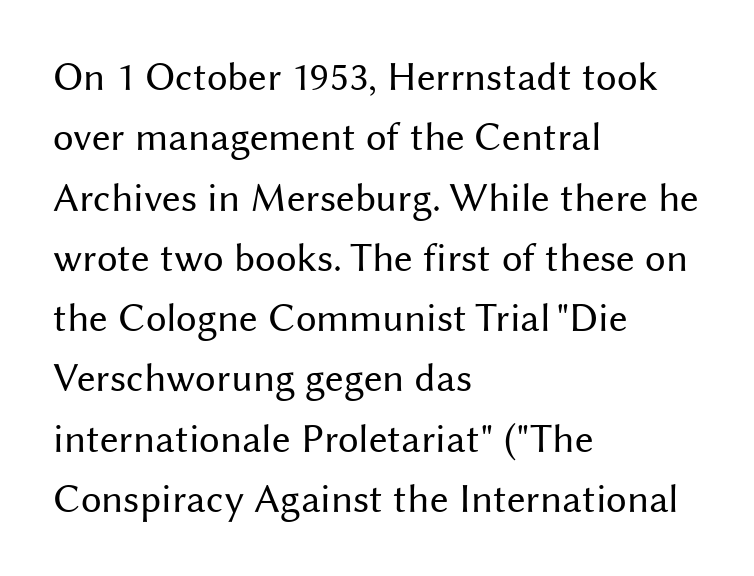
The rendering shows plain stroke endings on the letterforms — a sans-serif design. Words float on clear page, feet unadorned. This reads as an unemphasized weight, regular at the heaviest. One glance says typical: line gaps are just what's usual. The letters advance in unequal steps, a hallmark of proportional type.
